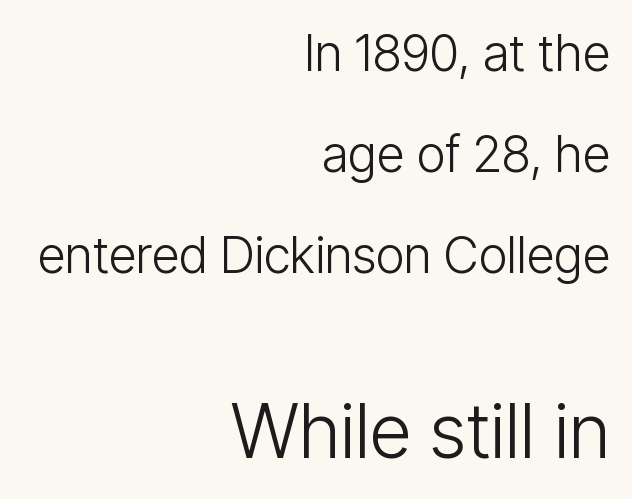
Ink coverage per letter is moderate at most. The rendering uses natural spacing where letterforms have individual widths. Compared with typical body copy, the letter spacing here is the same. The compositor pushed each line to the right boundary. Airy leading. This layout puts the modest block above and the oversized block below.
